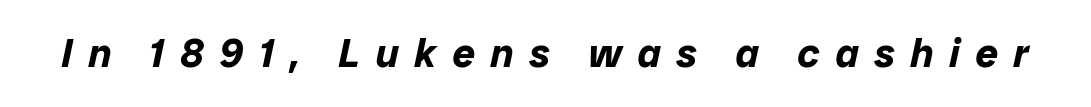
A bare baseline throughout the passage. Short note: letters widely spaced. Here the designer chose a conventional face with non-uniform glyph widths. The whole block is typeset with a tilt.
